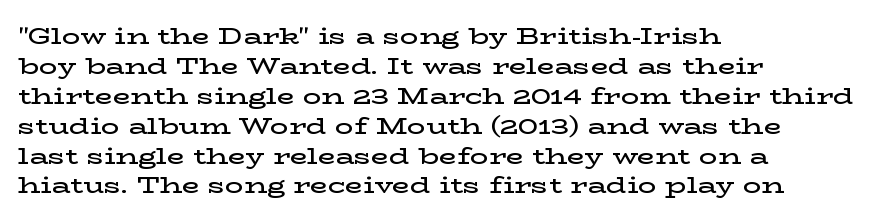
Letter spacing: default. Unlike italic type, these characters show no tilt at all. Look at the stroke-to-counter ratio: somewhat heavy, a semibold. Layout note: lines flush left.
